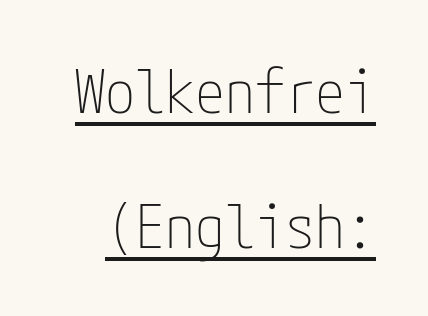
Q: Is the text bold? A: No.
Q: Is the text italic (slanted)? A: No, it is upright.
Q: Is the typeface a serif or a sans-serif typeface? A: Sans-serif.
Q: Is the text underlined? A: Yes.
Q: Is the spacing between letters normal or unusually wide? A: Normal.
Q: Is the spacing between lines tight, normal or loose? A: Loose.
Q: Width (condensed, normal, or wide)? A: Condensed.
Q: Stroke contrast? A: Low.
Q: x-height? A: Medium.
